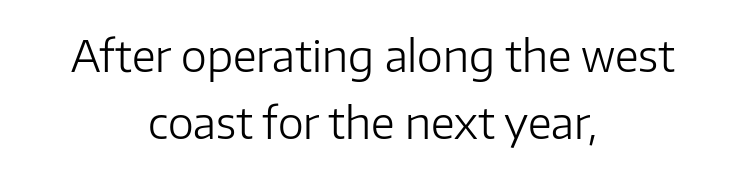
Q: Is the text bold? A: No.
Q: Is the text italic (slanted)? A: No, it is upright.
Q: Is the typeface a serif or a sans-serif typeface? A: Sans-serif.
Q: Is the text underlined? A: No.
Q: How is the paragraph aligned? A: Centered.
Q: Is the spacing between letters normal or unusually wide? A: Normal.
Q: Is the spacing between lines tight, normal or loose? A: Normal.
Q: Width (condensed, normal, or wide)? A: Normal.
Q: Stroke contrast? A: Low.
Q: x-height? A: Medium.
Q: Monospaced? A: No.
